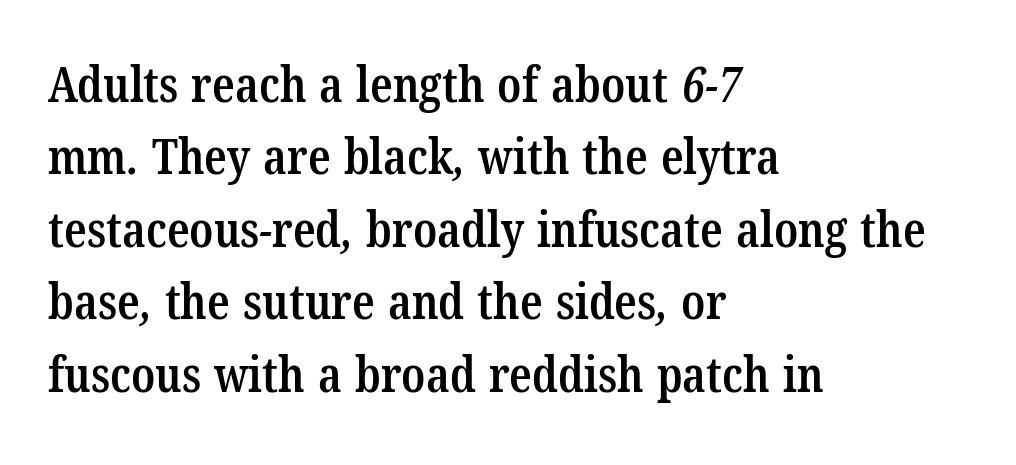
{"serif": "yes", "bold": "semi", "weight": "semibold", "width": "condensed", "stroke_contrast": "low", "x_height": "medium", "monospaced": "no", "underline": "no", "align": "left", "line_spacing": "normal", "line_spacing_ratio": 1.45, "letter_spacing": "normal", "letter_spacing_em": 0.0, "glyph_px": 50}
